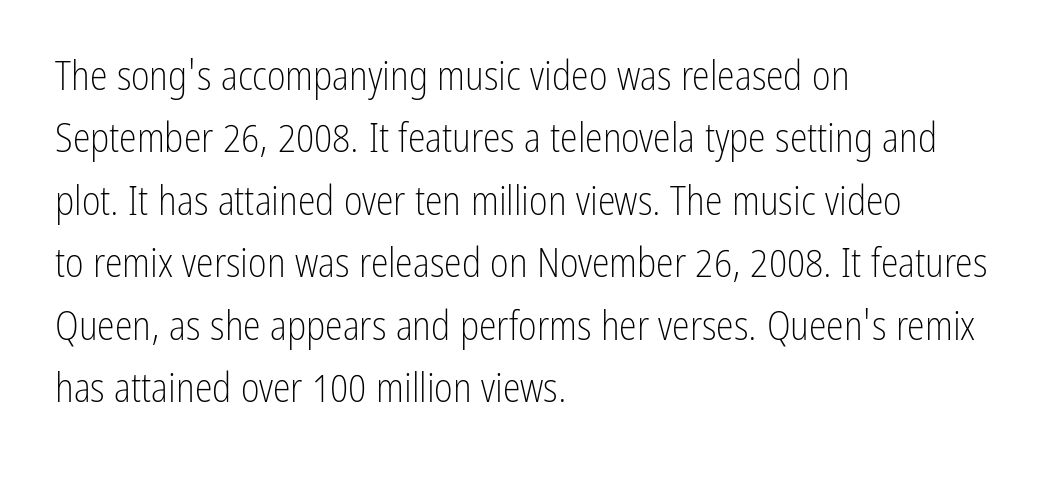
{"serif": "no", "italic": "no", "bold": "no", "weight": "light", "width": "condensed", "stroke_contrast": "low", "x_height": "medium", "monospaced": "no", "underline": "no", "align": "left", "line_spacing": "normal", "line_spacing_ratio": 1.56, "letter_spacing": "normal", "letter_spacing_em": 0.0, "glyph_px": 40}
